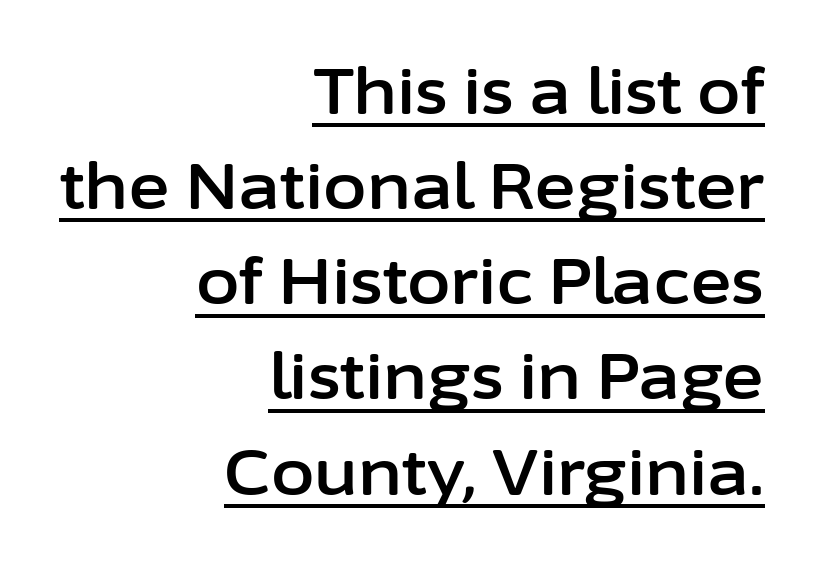
Q: Is the text italic (slanted)? A: No, it is upright.
Q: Is the typeface a serif or a sans-serif typeface? A: Sans-serif.
Q: Is the text underlined? A: Yes.
Q: How is the paragraph aligned? A: Right-aligned.
Q: Is the spacing between letters normal or unusually wide? A: Normal.
Q: Is the spacing between lines tight, normal or loose? A: Normal.
Q: Width (condensed, normal, or wide)? A: Normal.
Q: Stroke contrast? A: Low.
Q: x-height? A: Medium.
Q: Monospaced? A: No.
